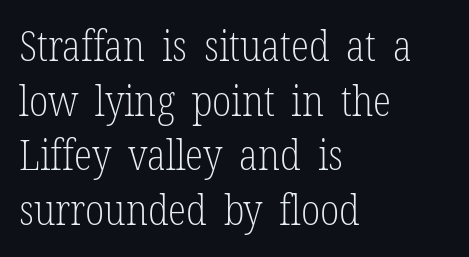
Leading matches the norm, producing a regular column. Heft: none added — not bold. Look at the bottom of the vertical strokes: they flare into serifs here. A clean baseline with only descenders dipping below it. Visually the block forms a straight wall on the left and a jagged coastline on the right. Nope, not italic — everything's standing straight.
